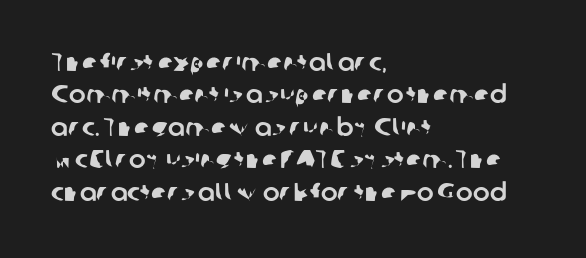
Q: Is the text underlined? A: No.
Q: How is the paragraph aligned? A: Left-aligned.
Q: Is the spacing between letters normal or unusually wide? A: Normal.
Q: Is the spacing between lines tight, normal or loose? A: Normal.
